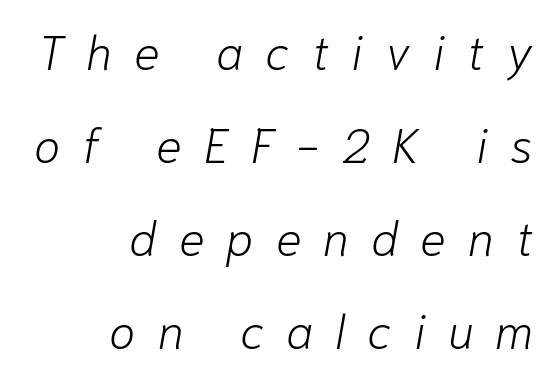
The image shows 48 px light type, italic (leaning right); set right-aligned, loose line spacing (1.94x), unusually wide letter spacing (+0.46 em), not underlined; low stroke contrast and a medium x-height.
